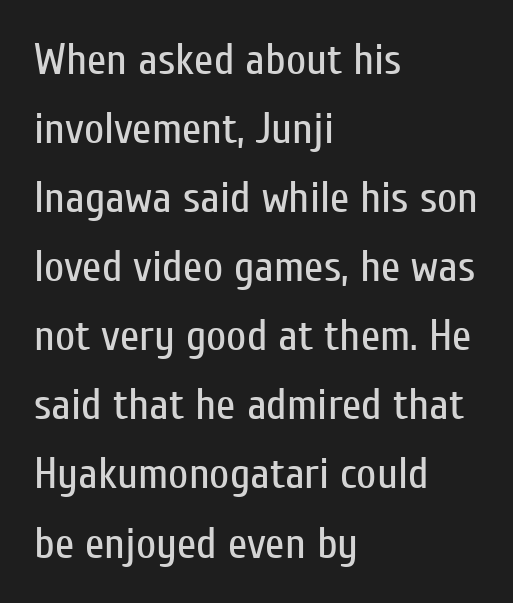
The image shows 44 px regular-weight, condensed sans-serif type, upright; set left-aligned, normal line spacing (1.57x), normal letter spacing, not underlined; low stroke contrast and a medium x-height.
